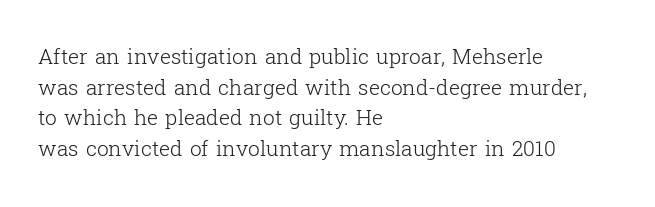
{"italic": "no", "bold": "no", "underline": "no", "align": "left", "line_spacing": "normal", "line_spacing_ratio": 1.46, "letter_spacing": "normal", "letter_spacing_em": 0.0, "glyph_px": 21}
